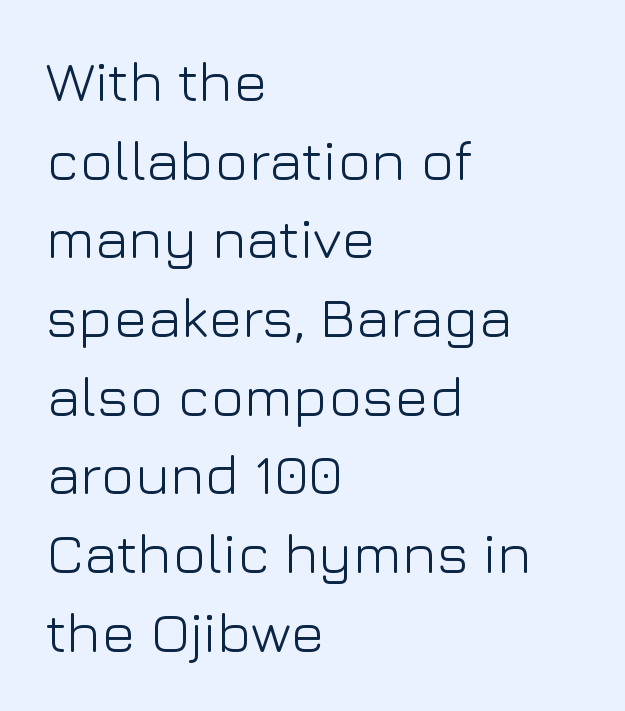
This sample has the flowing, uneven cadence of proportional lettering. The font's upright variant was chosen for this text. Characters follow at the spacing the type designer built in. Is the stroke heavy? The answer is a plain regular-or-lighter. The passage shown is typeset with a sans-serif family. Underline: absent.
